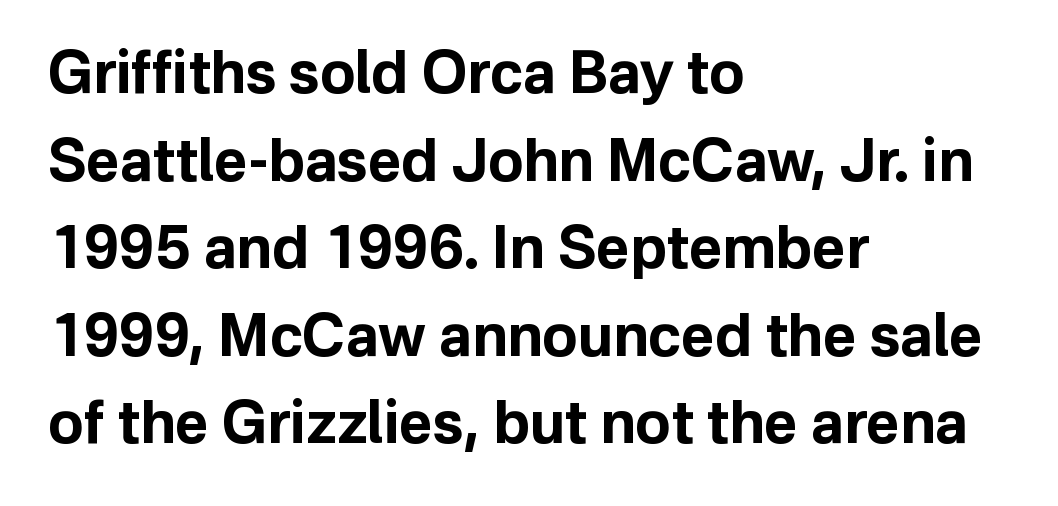
{"serif": "no", "italic": "no", "bold": "yes", "weight": "bold", "width": "normal", "stroke_contrast": "low", "x_height": "medium", "monospaced": "no", "underline": "no", "align": "left", "line_spacing": "normal", "line_spacing_ratio": 1.51, "letter_spacing": "normal", "letter_spacing_em": 0.0, "glyph_px": 58}
